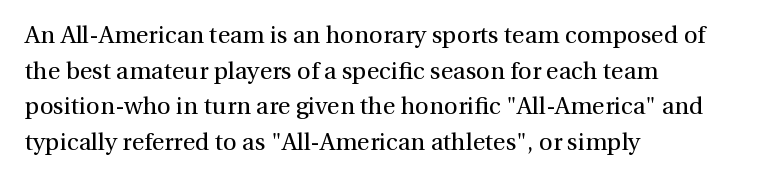
No italicization has been applied; the sample stays upright. Each line starts at the same left margin while the right side varies. Weight: regular or lighter. Compared with typical paragraphs, the rows here are spaced about the same. No extra tracking has been applied to these lines. Any mark beneath the type? The region is blank.
